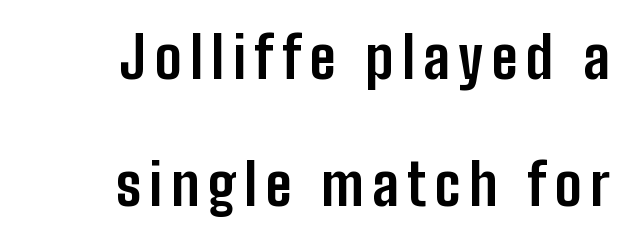
{"serif": "no", "italic": "no", "bold": "yes", "weight": "bold", "width": "condensed", "stroke_contrast": "low", "x_height": "medium", "monospaced": "no", "underline": "no", "align": "right", "line_spacing": "loose", "line_spacing_ratio": 2.23, "glyph_px": 57}
